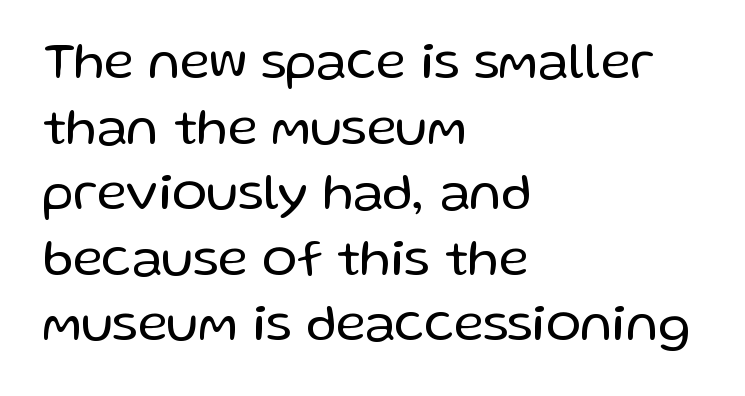
The image shows 52 px regular-weight sans-serif type, upright; set left-aligned, normal line spacing (1.26x), normal letter spacing, not underlined; low stroke contrast and a medium x-height.
